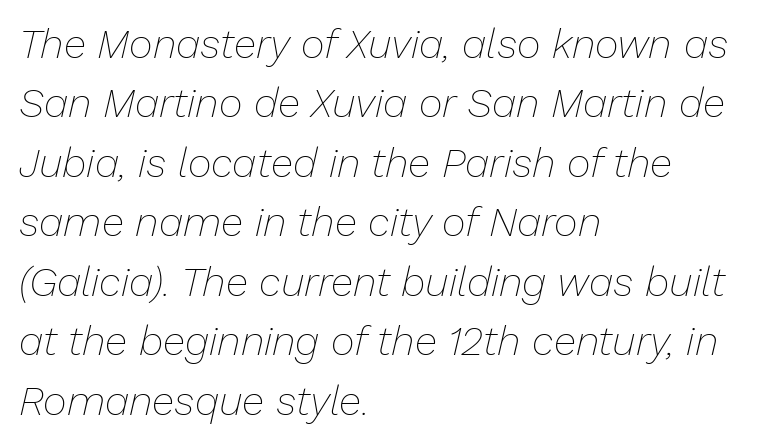
Q: Is the text bold? A: No.
Q: Is the text italic (slanted)? A: Yes, it leans right by about 13 degrees.
Q: Is the text underlined? A: No.
Q: How is the paragraph aligned? A: Left-aligned.
Q: Is the spacing between letters normal or unusually wide? A: Normal.
Q: Is the spacing between lines tight, normal or loose? A: Normal.
Q: Width (condensed, normal, or wide)? A: Normal.
Q: Stroke contrast? A: Low.
Q: x-height? A: Medium.
Q: Monospaced? A: No.
